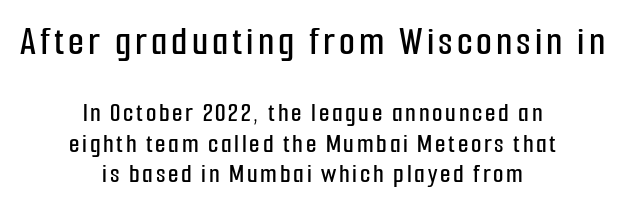
{"serif": "no", "italic": "no", "width": "condensed", "stroke_contrast": "low", "x_height": "medium", "monospaced": "no", "underline": "no", "align": "center", "line_spacing": "tight", "line_spacing_ratio": 1.13, "larger_block": "first", "size_ratio": 1.52, "glyph_px": 41}
